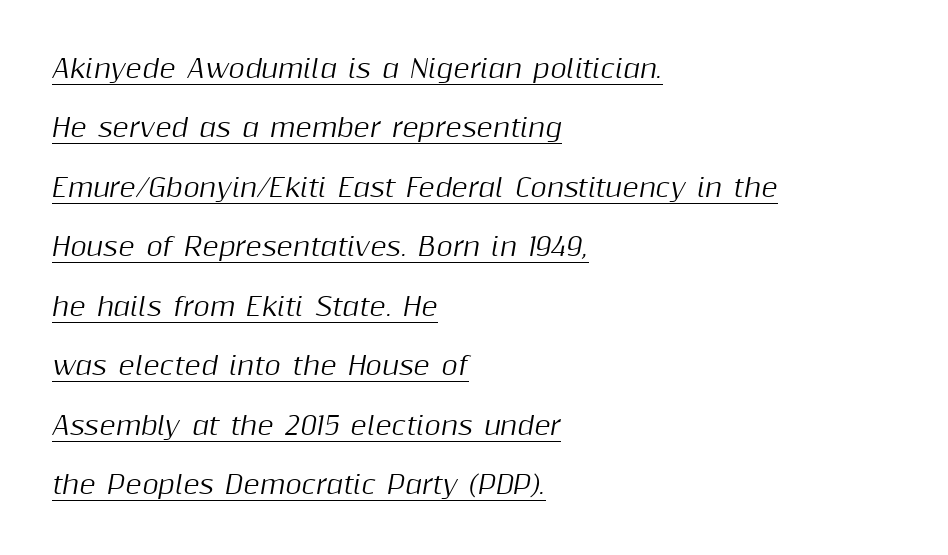
The image shows 25 px text type, italic (leaning right); set left-aligned, loose line spacing (2.38x), normal letter spacing, underlined.
